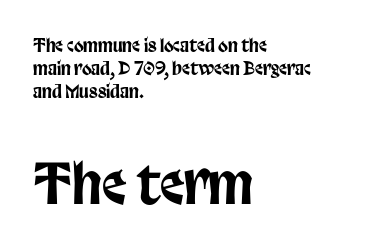
The image shows 55 px condensed sans-serif type, upright; set left-aligned, normal line spacing (1.28x), normal letter spacing, not underlined; the second (bottom) block is 3.06x larger; low stroke contrast and a large x-height.
